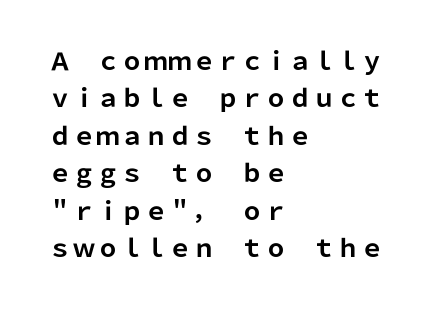
Q: Is the text bold? A: Yes.
Q: Is the text italic (slanted)? A: No, it is upright.
Q: Is the text underlined? A: No.
Q: How is the paragraph aligned? A: Left-aligned.
Q: Is the spacing between letters normal or unusually wide? A: Normal.
Q: Is the spacing between lines tight, normal or loose? A: Normal.
